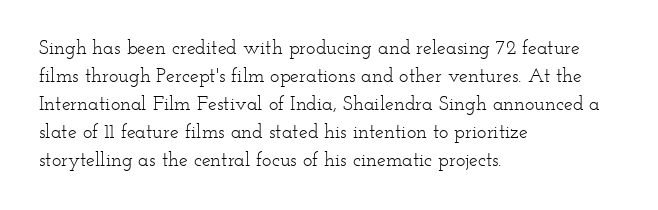
{"italic": "no", "bold": "no", "underline": "no", "align": "left", "line_spacing": "normal", "line_spacing_ratio": 1.4, "letter_spacing": "normal", "letter_spacing_em": 0.0, "glyph_px": 20}
